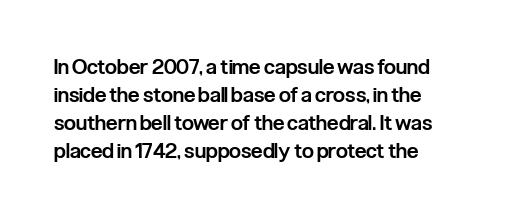
The image shows 21 px text type, upright; set left-aligned, normal line spacing (1.33x), normal letter spacing, not underlined.
